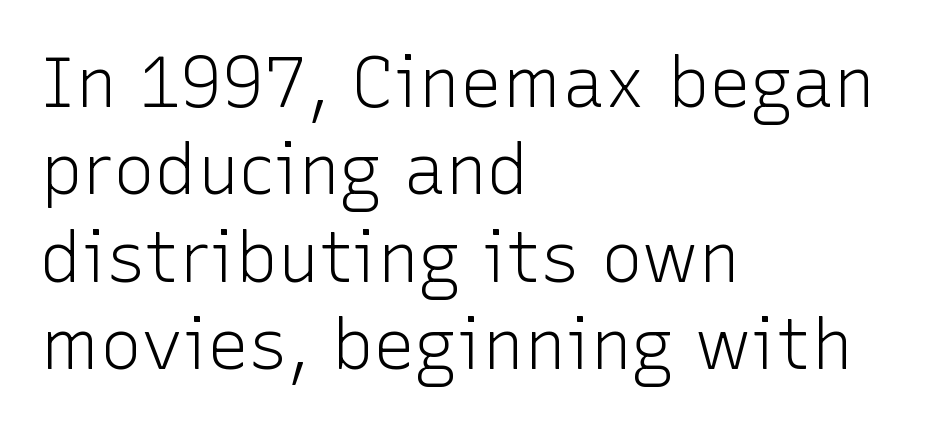
Q: Is the text bold? A: No.
Q: Is the text italic (slanted)? A: No, it is upright.
Q: Is the typeface a serif or a sans-serif typeface? A: Sans-serif.
Q: Is the text underlined? A: No.
Q: How is the paragraph aligned? A: Left-aligned.
Q: Is the spacing between letters normal or unusually wide? A: Normal.
Q: Is the spacing between lines tight, normal or loose? A: Normal.
Q: Width (condensed, normal, or wide)? A: Normal.
Q: Stroke contrast? A: Low.
Q: x-height? A: Medium.
Q: Monospaced? A: No.
